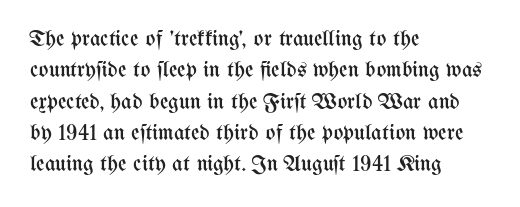
{"italic": "no", "bold": "no", "underline": "no", "align": "left", "line_spacing": "normal", "line_spacing_ratio": 1.36, "letter_spacing": "normal", "letter_spacing_em": 0.0, "glyph_px": 23}
